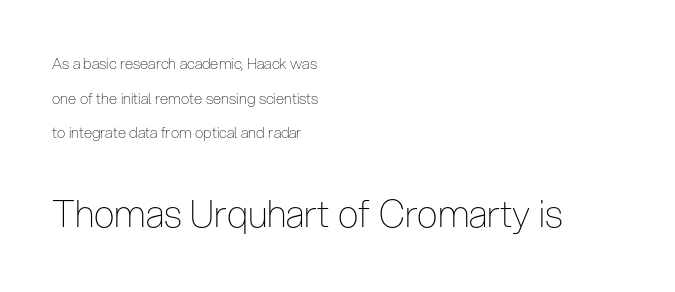
Regarding leading, the lines here are spaced well apart. Rendered with straight, roman letterforms. You can tell from the bare stems that sans-serif type was used. The tracking reads as untouched default to a designer's eye. Bare-footed words on every line. Weight: not bold — regular or lighter.
